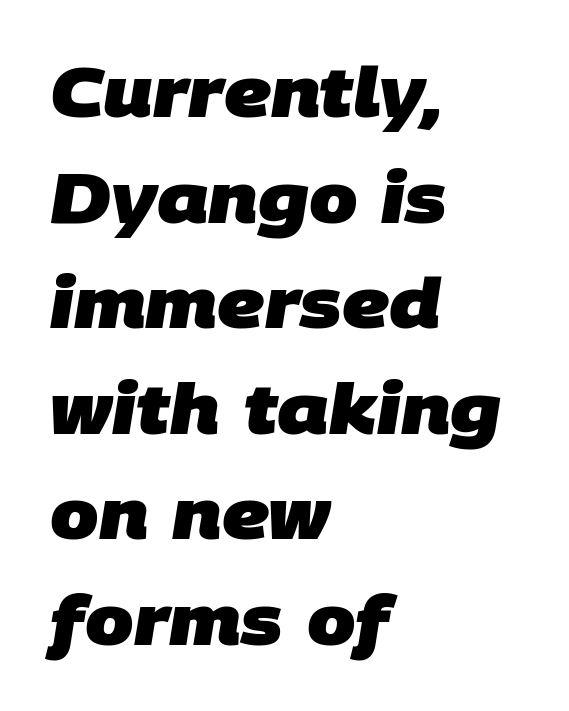
Q: Is the text bold? A: Yes.
Q: Is the typeface a serif or a sans-serif typeface? A: Sans-serif.
Q: Is the text underlined? A: No.
Q: How is the paragraph aligned? A: Left-aligned.
Q: Is the spacing between letters normal or unusually wide? A: Normal.
Q: Is the spacing between lines tight, normal or loose? A: Normal.
Q: Width (condensed, normal, or wide)? A: Normal.
Q: Stroke contrast? A: Low.
Q: x-height? A: Large.
Q: Monospaced? A: No.
